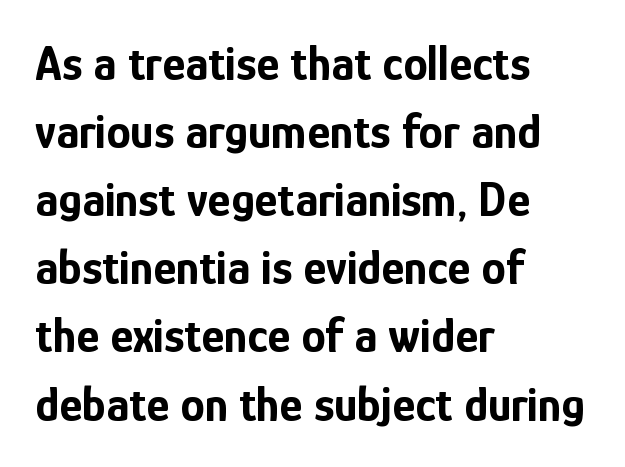
Q: Is the text bold? A: Yes.
Q: Is the text italic (slanted)? A: No, it is upright.
Q: Is the typeface a serif or a sans-serif typeface? A: Sans-serif.
Q: Is the text underlined? A: No.
Q: How is the paragraph aligned? A: Left-aligned.
Q: Is the spacing between letters normal or unusually wide? A: Normal.
Q: Is the spacing between lines tight, normal or loose? A: Normal.
Q: Width (condensed, normal, or wide)? A: Condensed.
Q: Stroke contrast? A: Low.
Q: x-height? A: Medium.
Q: Monospaced? A: No.
